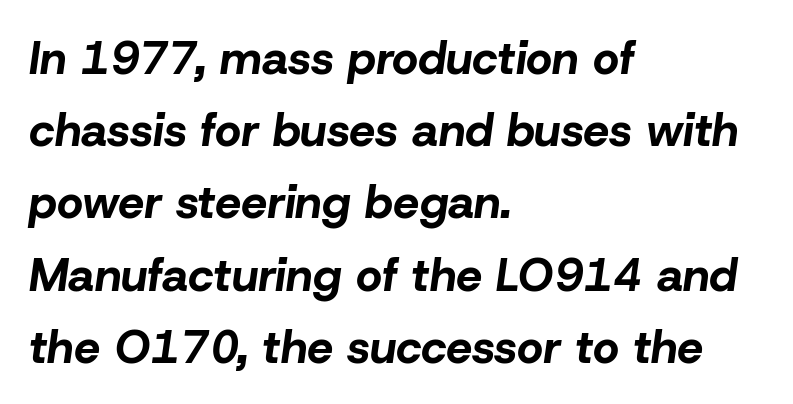
Q: Is the text bold? A: Yes.
Q: Is the text italic (slanted)? A: Yes, it leans right by about 8 degrees.
Q: Is the text underlined? A: No.
Q: How is the paragraph aligned? A: Left-aligned.
Q: Is the spacing between letters normal or unusually wide? A: Normal.
Q: Is the spacing between lines tight, normal or loose? A: Normal.
Q: Width (condensed, normal, or wide)? A: Normal.
Q: Stroke contrast? A: Low.
Q: x-height? A: Medium.
Q: Monospaced? A: No.
